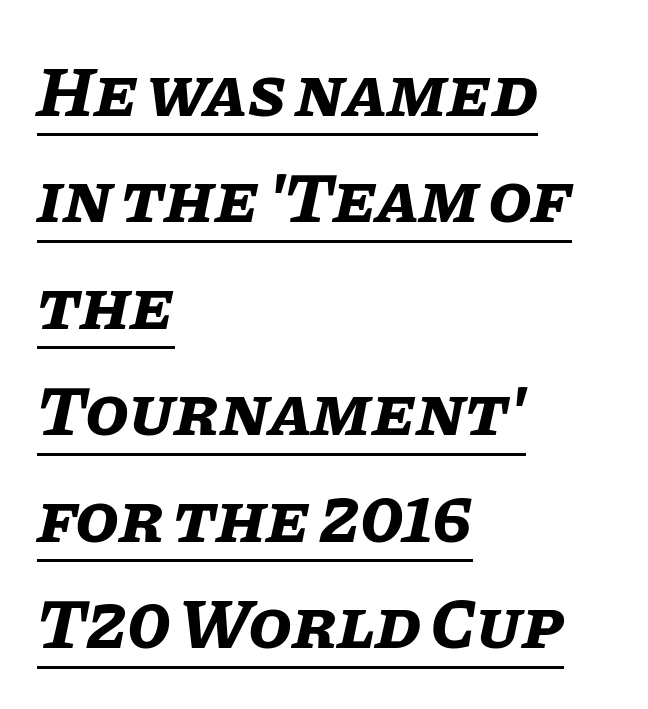
The rendering uses natural spacing where letterforms have individual widths. If you drew a line through each stem, it would be angled. Caption: lettering with a line underneath. The rows are spaced the way most documents space them. Letter spacing: default.
